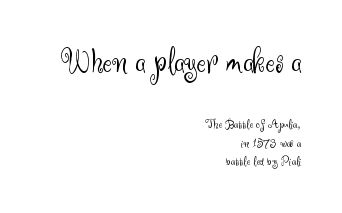
The image shows 35 px light sans-serif type, upright; set right-aligned, normal line spacing (1.32x), normal letter spacing, not underlined; the first (top) block is 2.5x larger; medium stroke contrast and a small x-height.
